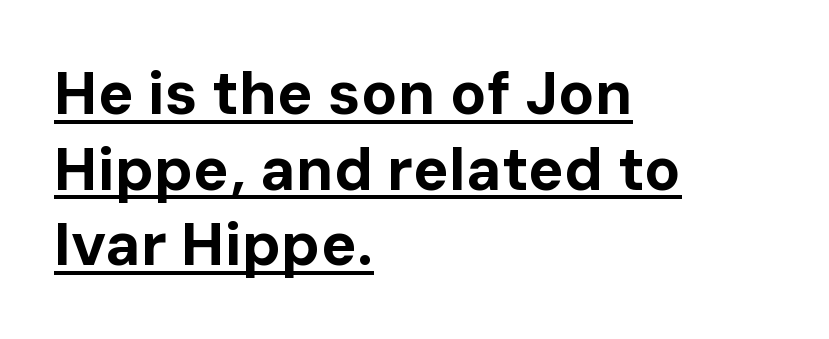
The image shows 60 px bold sans-serif type, upright; set left-aligned, normal line spacing (1.26x), normal letter spacing, underlined; low stroke contrast and a medium x-height.
